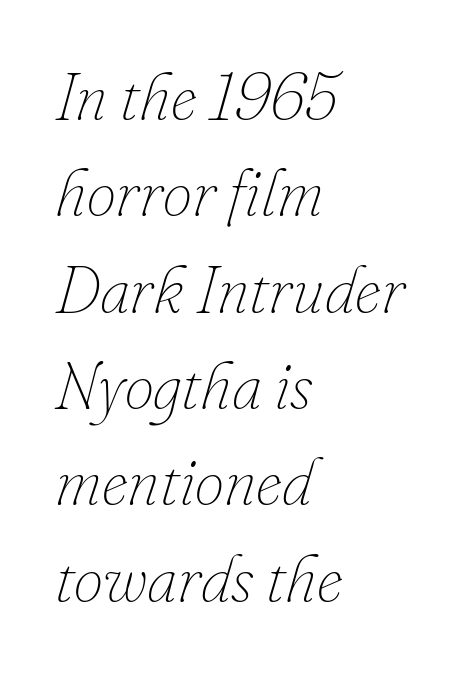
{"italic": "yes", "lean": "right", "slant_degrees": 16, "bold": "no", "weight": "thin", "width": "normal", "stroke_contrast": "low", "x_height": "small", "monospaced": "no", "underline": "no", "align": "left", "line_spacing": "normal", "line_spacing_ratio": 1.46, "letter_spacing": "normal", "letter_spacing_em": 0.0, "glyph_px": 66}
